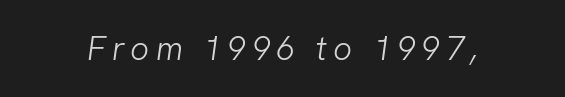
{"serif": "no", "bold": "no", "weight": "light", "width": "normal", "stroke_contrast": "low", "x_height": "medium", "monospaced": "no", "underline": "no", "glyph_px": 33}
